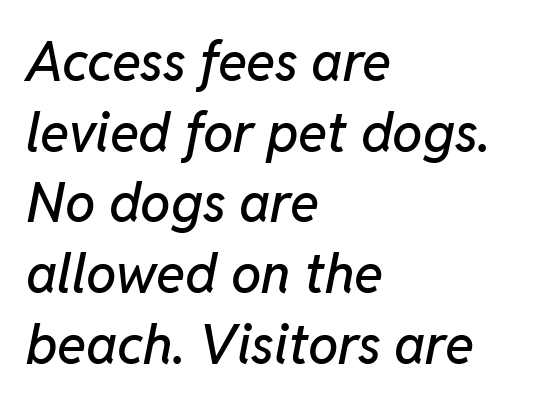
The image shows 54 px text type, italic (leaning right); set left-aligned, normal line spacing (1.31x), normal letter spacing, not underlined; low stroke contrast and a medium x-height.
